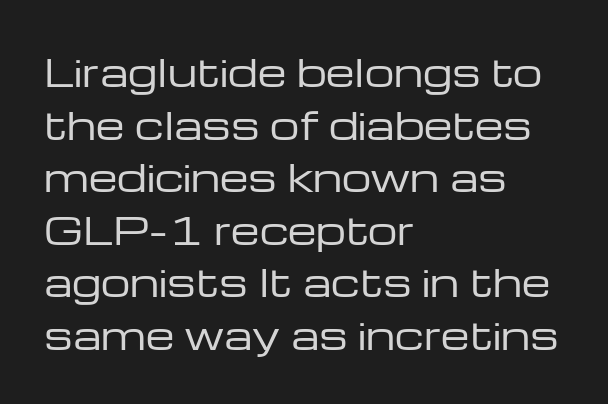
The image shows 37 px regular-weight, wide sans-serif type, upright; set left-aligned, normal line spacing (1.42x), normal letter spacing, not underlined; low stroke contrast and a medium x-height.
